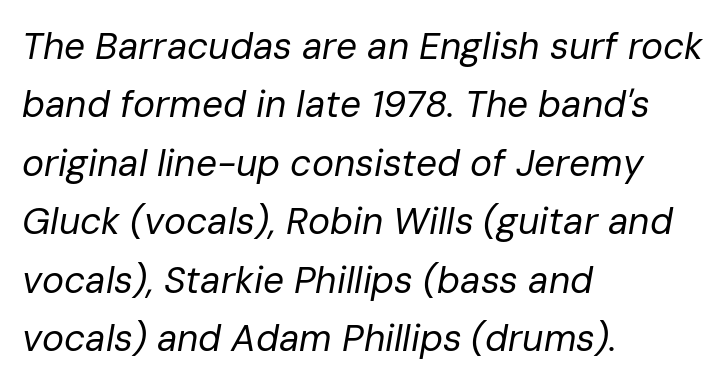
{"italic": "yes", "lean": "right", "slant_degrees": 10, "bold": "no", "weight": "regular", "width": "normal", "stroke_contrast": "low", "x_height": "medium", "monospaced": "no", "underline": "no", "align": "left", "line_spacing": "normal", "line_spacing_ratio": 1.58, "letter_spacing": "normal", "letter_spacing_em": 0.0, "glyph_px": 37}
